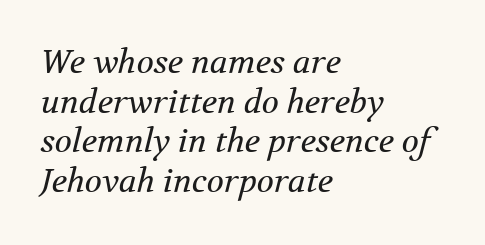
The image shows 32 px regular-weight serif type, italic (leaning right); set left-aligned, line spacing 1.24x, normal letter spacing, not underlined; medium stroke contrast and a medium x-height.
